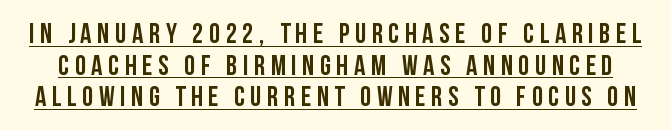
The image shows 28 px condensed sans-serif type, upright; set tight line spacing (1.13x), unusually wide letter spacing (+0.2 em), underlined; low stroke contrast and a large x-height.
